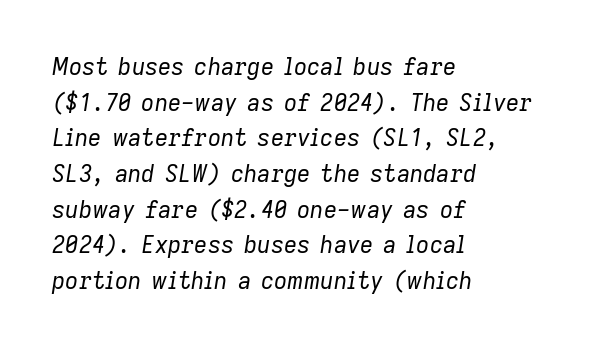
The image shows 23 px text type, italic (leaning right); set left-aligned, normal line spacing (1.55x), normal letter spacing, not underlined.
